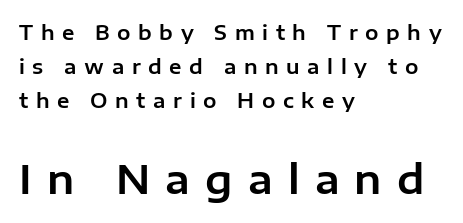
The block of text has a typical density, with ordinary space between rows. Letter spacing: wide. The letters advance in unequal steps, a hallmark of proportional type. The paragraph shown leans on its left margin.
